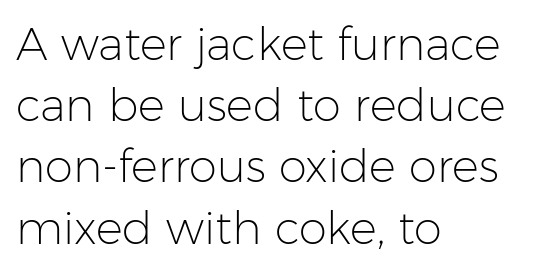
The glyphs in this specimen are sans serif. The line texture is even and compact thanks to regular tracking. Caption: multi-line text, flush left, ragged right. A normal amount of white space separates one row of letters from the next. The typeface has the unassuming heft of standard copy or less.
